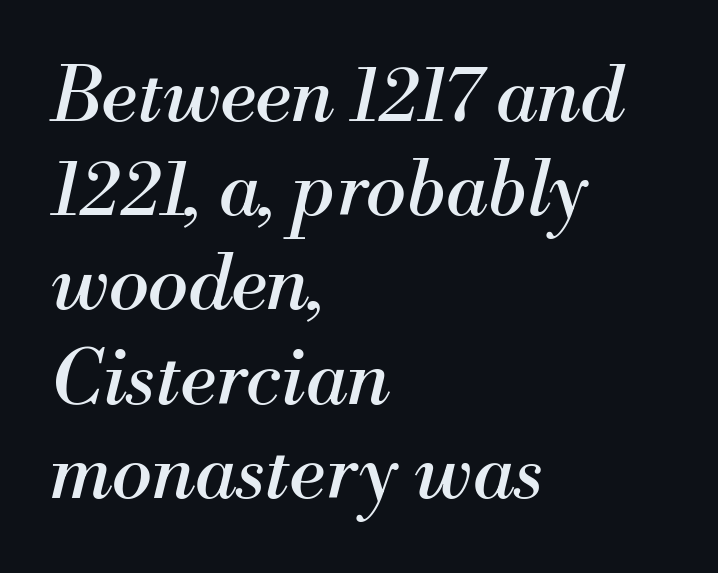
Q: Is the text bold? A: No.
Q: Is the text italic (slanted)? A: Yes, it leans right by about 13 degrees.
Q: Is the typeface a serif or a sans-serif typeface? A: Serif.
Q: Is the text underlined? A: No.
Q: How is the paragraph aligned? A: Left-aligned.
Q: Is the spacing between letters normal or unusually wide? A: Normal.
Q: Width (condensed, normal, or wide)? A: Normal.
Q: Stroke contrast? A: Medium.
Q: x-height? A: Small.
Q: Monospaced? A: No.
